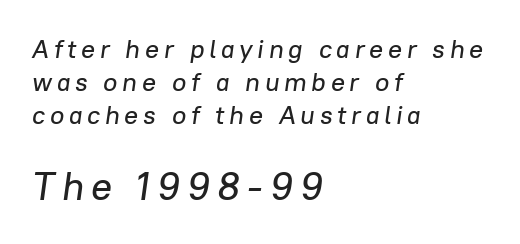
The image shows 39 px text type, italic (leaning right); set left-aligned, normal line spacing (1.26x), not underlined; the second (bottom) block is 1.5x larger; low stroke contrast and a medium x-height.
